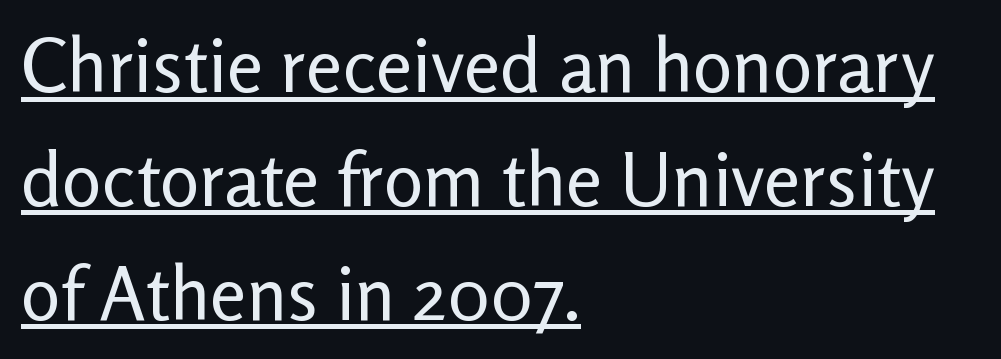
Q: Is the text bold? A: No.
Q: Is the text italic (slanted)? A: No, it is upright.
Q: Is the typeface a serif or a sans-serif typeface? A: Sans-serif.
Q: Is the text underlined? A: Yes.
Q: How is the paragraph aligned? A: Left-aligned.
Q: Is the spacing between letters normal or unusually wide? A: Normal.
Q: Is the spacing between lines tight, normal or loose? A: Normal.
Q: Width (condensed, normal, or wide)? A: Normal.
Q: Stroke contrast? A: Low.
Q: x-height? A: Medium.
Q: Monospaced? A: No.
